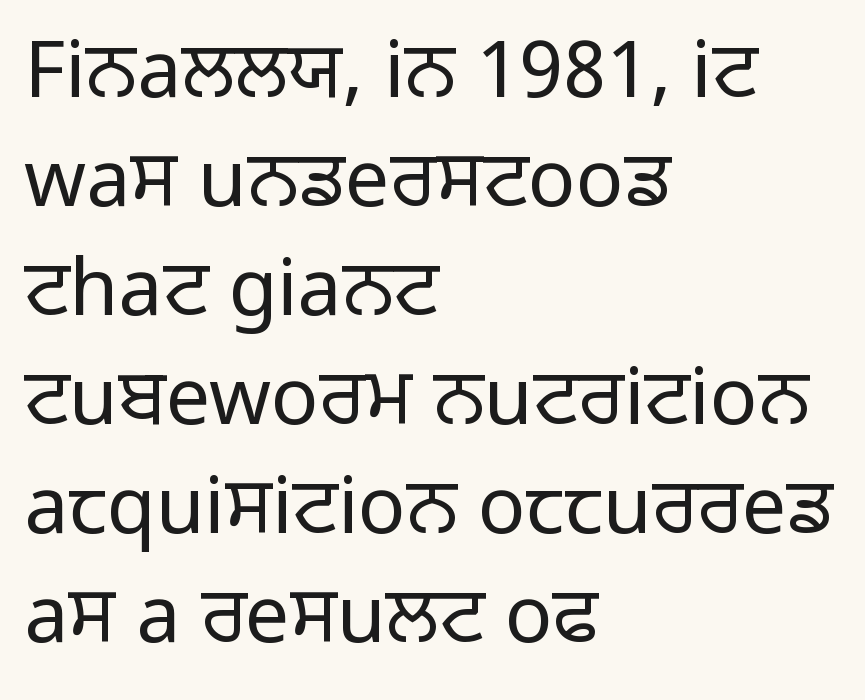
{"serif": "no", "italic": "no", "bold": "no", "weight": "light", "width": "normal", "stroke_contrast": "low", "x_height": "medium", "monospaced": "no", "underline": "no", "align": "left", "line_spacing": "normal", "line_spacing_ratio": 1.38, "letter_spacing": "normal", "letter_spacing_em": 0.0, "glyph_px": 79}
